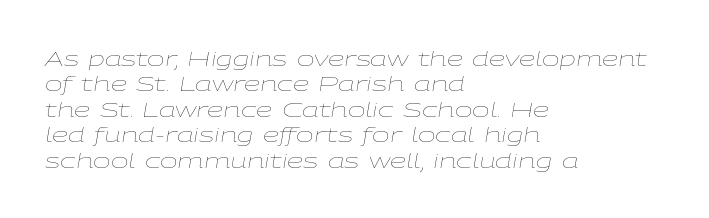
Nobody drew a line under any word here. Rendered with sloped, italic letterforms. The gaps between neighbouring characters are ordinary and unremarkable. This sample is left-justified, so line endings fall wherever the words run out. Nothing heavy about these letters — not bold at all.
